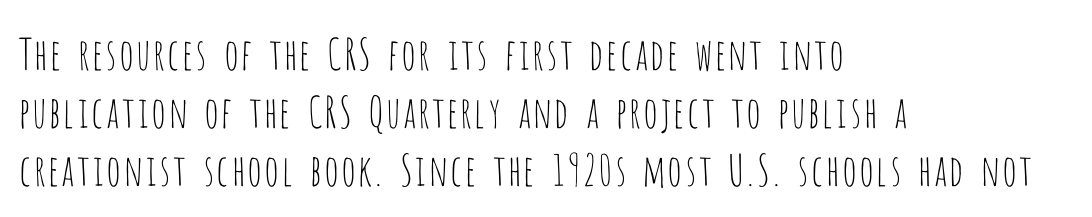
The passage shown is not underscored anywhere. Each word holds together tightly as a unit, with standard inter-letter gaps. Do the characters align in a grid? No, the font is proportional. Horizontal alignment here is leftward, the default for most running prose. The designer left line spacing at the default. This is the regular roman posture of the typeface.
